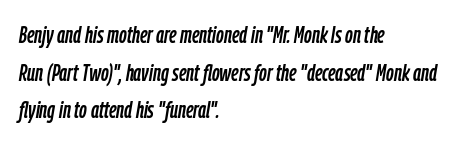
The rendering applies a slant to the glyphs. Students, observe: this is what conventionally led text looks like. The passage shown has conventional tracking throughout. The baseline area is clear. The ragged edge is on the right, which tells us the setting is flush left.
